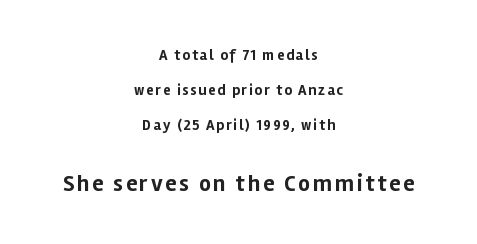
{"italic": "no", "bold": "yes", "underline": "no", "align": "center", "line_spacing": "loose", "line_spacing_ratio": 2.32, "larger_block": "second", "size_ratio": 1.53, "glyph_px": 23}
